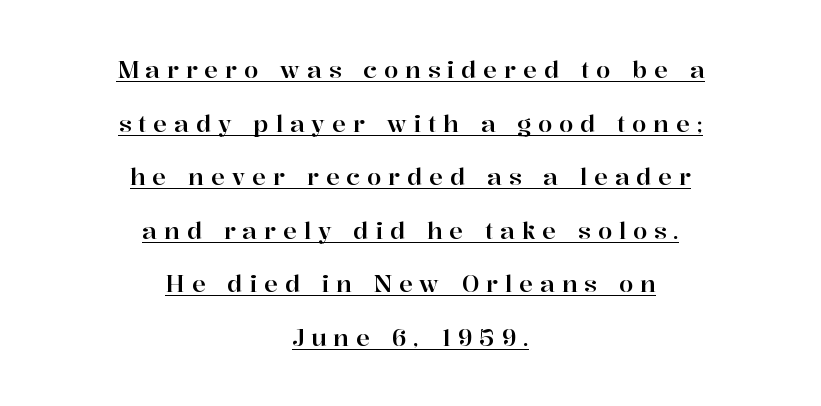
Q: Is the text italic (slanted)? A: No, it is upright.
Q: Is the text underlined? A: Yes.
Q: How is the paragraph aligned? A: Centered.
Q: Is the spacing between letters normal or unusually wide? A: Unusually wide.
Q: Is the spacing between lines tight, normal or loose? A: Loose.
